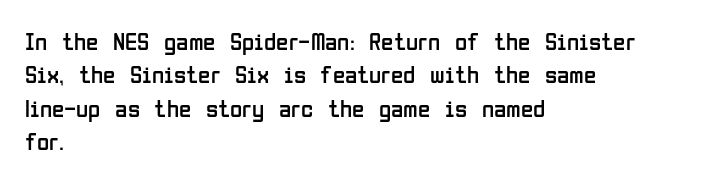
{"italic": "no", "bold": "no", "underline": "no", "align": "left", "line_spacing": "normal", "line_spacing_ratio": 1.34, "letter_spacing": "normal", "letter_spacing_em": 0.0, "glyph_px": 25}
